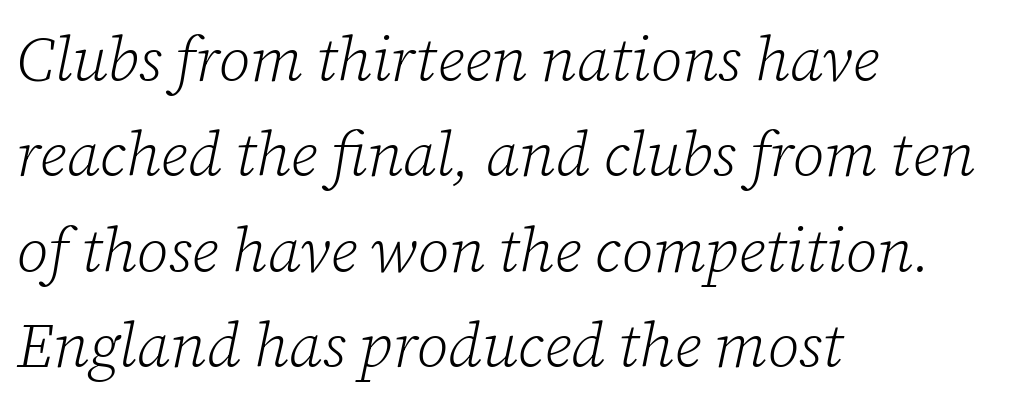
No word sits above an underline. The whole block is typeset with a tilt. Compared with a centered layout, this one pins lines to the left instead. Varying glyph widths throughout — classic text-font behaviour.
